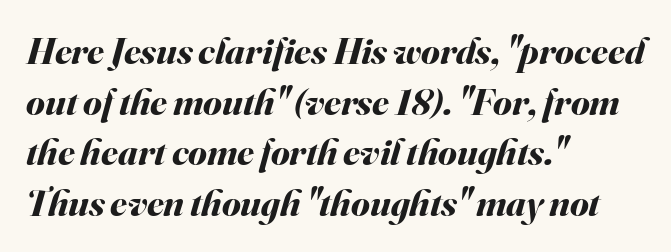
{"italic": "yes", "lean": "right", "slant_degrees": 16, "bold": "yes", "weight": "bold", "width": "normal", "stroke_contrast": "medium", "x_height": "small", "monospaced": "no", "underline": "no", "align": "left", "line_spacing": "normal", "line_spacing_ratio": 1.33, "letter_spacing": "normal", "letter_spacing_em": 0.0, "glyph_px": 38}
